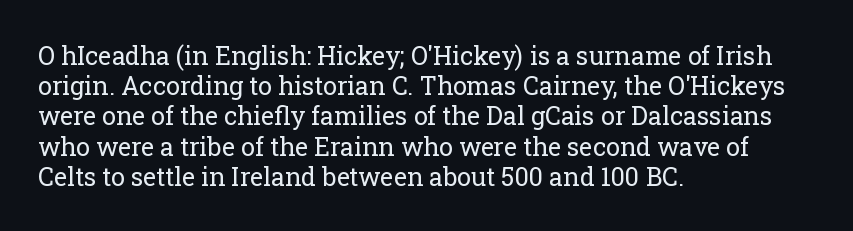
Q: Is the text bold? A: No.
Q: Is the text italic (slanted)? A: No, it is upright.
Q: Is the text underlined? A: No.
Q: How is the paragraph aligned? A: Left-aligned.
Q: Is the spacing between letters normal or unusually wide? A: Normal.
